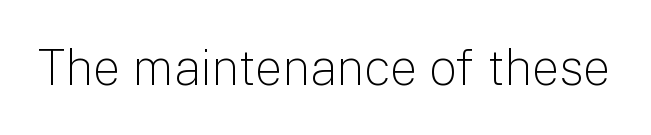
Ink coverage per letter is moderate at most. The glyphs are unaccompanied by any horizontal stroke below them. This is the regular roman posture of the typeface. Letter spacing: default.
